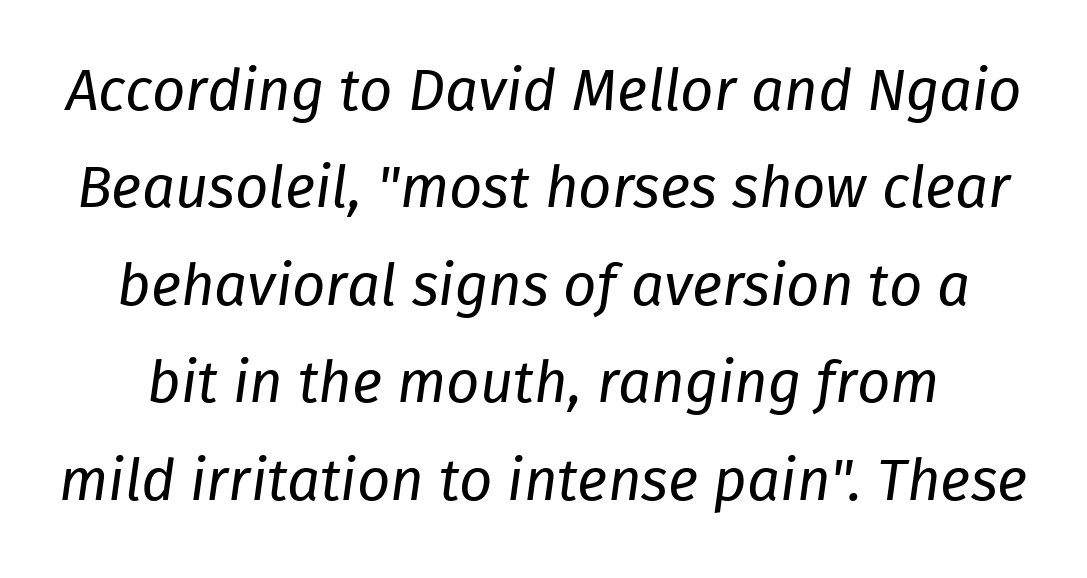
{"italic": "yes", "lean": "right", "slant_degrees": 8, "bold": "no", "weight": "regular", "width": "normal", "stroke_contrast": "low", "x_height": "medium", "monospaced": "no", "underline": "no", "line_spacing": "normal", "line_spacing_ratio": 1.68, "letter_spacing": "normal", "letter_spacing_em": 0.0, "glyph_px": 58}
